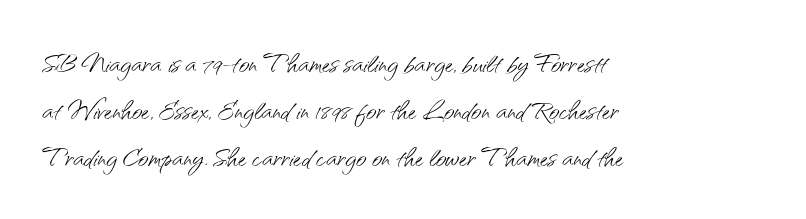
The image shows 36 px light sans-serif type; set left-aligned, normal line spacing (1.31x), normal letter spacing, not underlined; medium stroke contrast and a small x-height.
